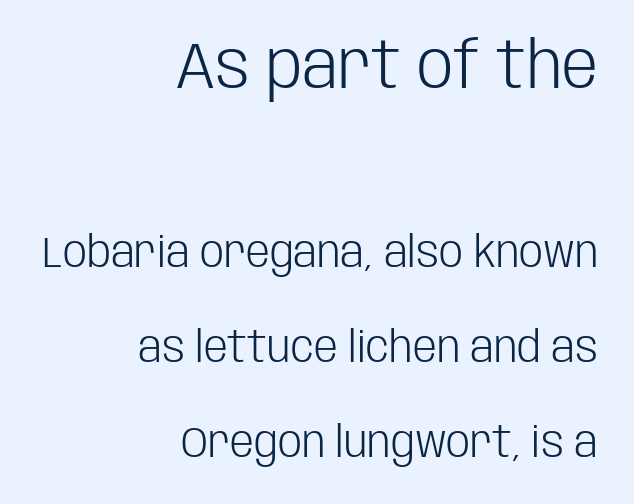
This sample has the flowing, uneven cadence of proportional lettering. I'd call this a sans setting — the letters go barefoot. The lines are quadded right. A quiet, ordinary-to-light weight characterises the typeface. Two sizes are in play, and the larger belongs to the first block. Is the letter spacing exaggerated? No — it looks like the ordinary default.
